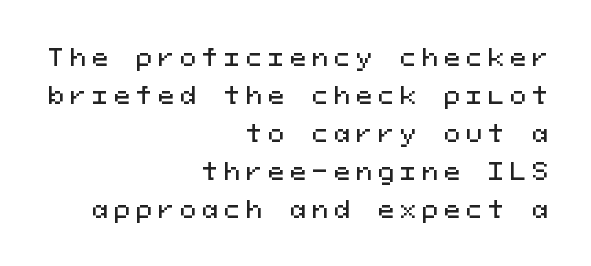
Words float on clear page, feet unadorned. Each word looks stretched out because of the extra space between its letters. Nope, not italic — everything's standing straight. Line ends are locked; line starts wander. The line-height multiplier appears to be the usual default.
